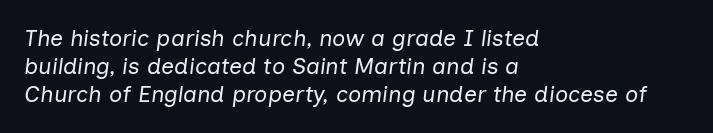
The image shows 23 px text type, italic (leaning right); set left-aligned, line spacing 1.22x, normal letter spacing, not underlined.
